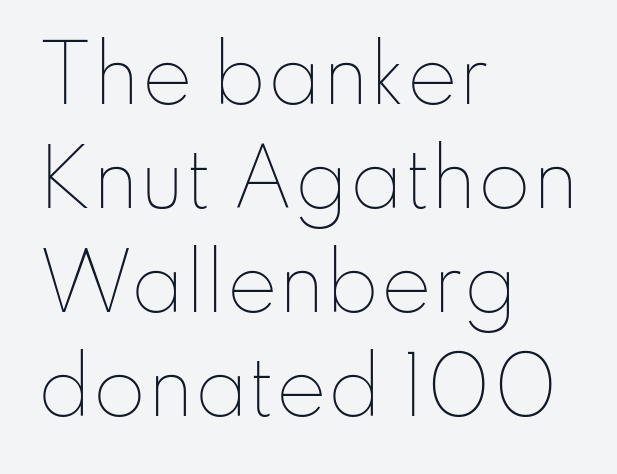
The passage shown has conventional tracking throughout. A classic flush-left, rag-right setting is used for this passage. These lines are rendered in a variable-pitch font. The typesetting does not lean heavy: it is not bold. Quick note: interline space is typical.
